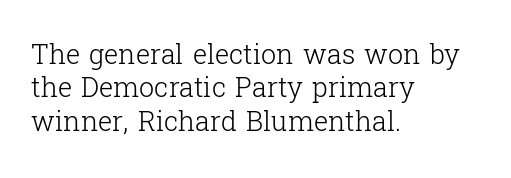
The image shows 27 px text type, upright; set left-aligned, line spacing 1.24x, normal letter spacing, not underlined.
